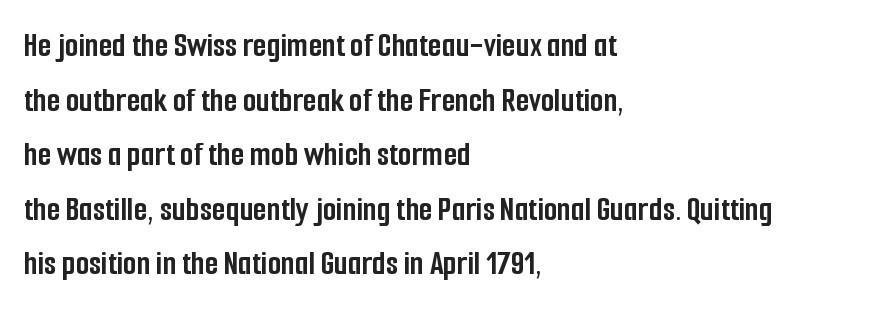
A bare baseline throughout the passage. The face used here is proportionally spaced, like ordinary book or web type. The gaps between neighbouring characters are ordinary and unremarkable. Designer's note — italics off, roman on. In terms of weight, the rendering is a true, heavy bold. This rendering uses left alignment, leaving the right contour irregular.
